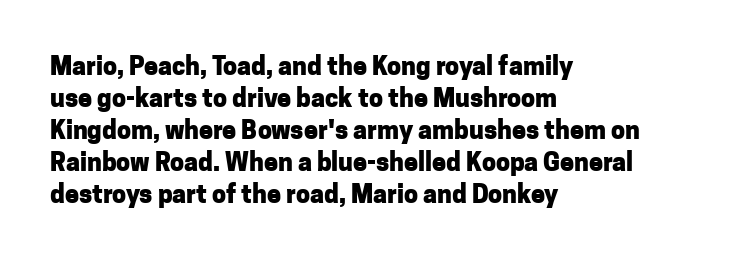
Q: Is the text bold? A: Yes.
Q: Is the text italic (slanted)? A: No, it is upright.
Q: Is the text underlined? A: No.
Q: How is the paragraph aligned? A: Left-aligned.
Q: Is the spacing between letters normal or unusually wide? A: Normal.
Q: Is the spacing between lines tight, normal or loose? A: Normal.
